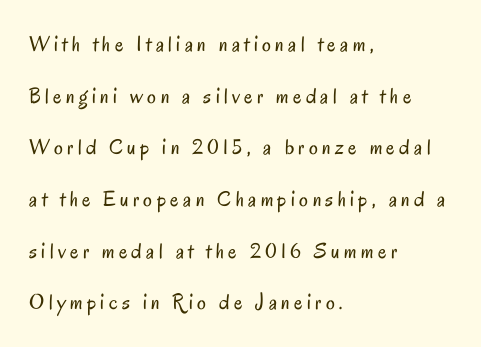
{"italic": "no", "bold": "no", "underline": "no", "align": "left", "line_spacing": "loose", "line_spacing_ratio": 2.35, "letter_spacing": "wide", "letter_spacing_em": 0.2, "glyph_px": 22}
